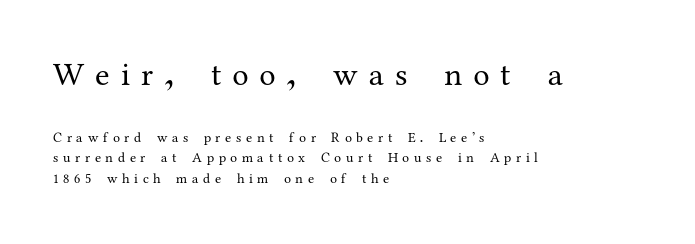
{"serif": "yes", "italic": "no", "bold": "no", "weight": "regular", "width": "normal", "stroke_contrast": "medium", "x_height": "medium", "monospaced": "no", "underline": "no", "align": "left", "line_spacing": "normal", "line_spacing_ratio": 1.47, "letter_spacing": "wide", "letter_spacing_em": 0.33, "larger_block": "first", "size_ratio": 2.36, "glyph_px": 33}
